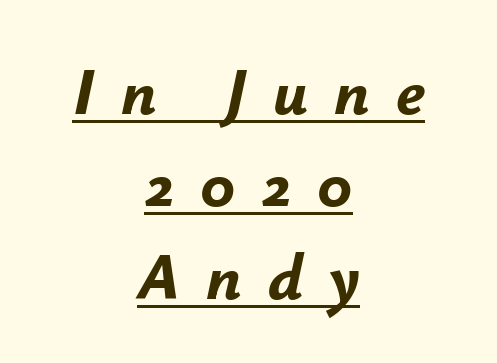
Strong, thick strokes mark this as bold type. Is the type slanted? Yes — the strokes lean at a clear angle. Each letter keeps its own natural width here, so spacing adapts to shape. Notice how descenders clear the ascenders below comfortably — that's standard leading. Layout note: lines centered.
